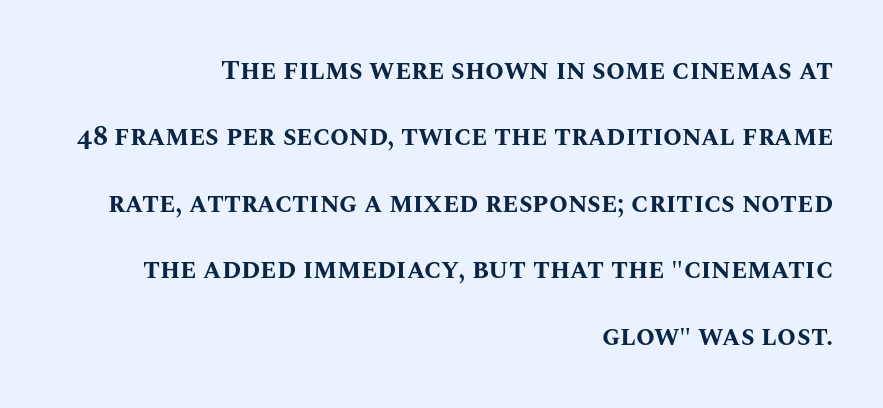
Casual observation: everything's shoved over to the right. Baseline-to-baseline distance is far greater than the letter height. Look at the tracking — it's just the regular setting, nothing added. Tall strokes in this sample are plumb rather than angled. On the weight axis this lands at bold, roughly 700. Underline: absent.
